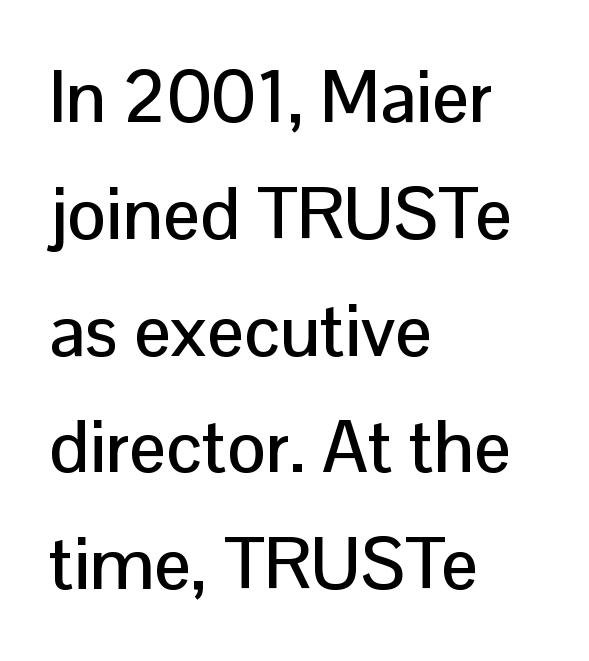
Q: Is the text italic (slanted)? A: No, it is upright.
Q: Is the typeface a serif or a sans-serif typeface? A: Sans-serif.
Q: Is the text underlined? A: No.
Q: How is the paragraph aligned? A: Left-aligned.
Q: Is the spacing between letters normal or unusually wide? A: Normal.
Q: Is the spacing between lines tight, normal or loose? A: Normal.
Q: Width (condensed, normal, or wide)? A: Normal.
Q: Stroke contrast? A: Low.
Q: x-height? A: Medium.
Q: Monospaced? A: No.
